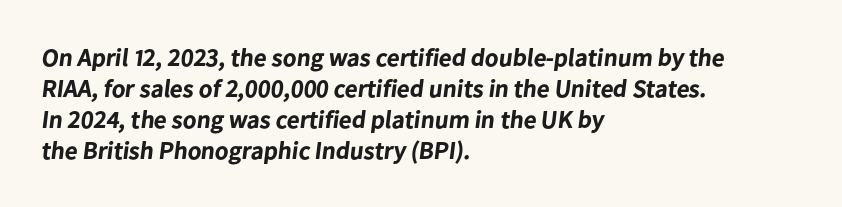
{"bold": "yes", "underline": "no", "align": "left", "line_spacing_ratio": 1.24, "letter_spacing": "normal", "letter_spacing_em": 0.0, "glyph_px": 25}
